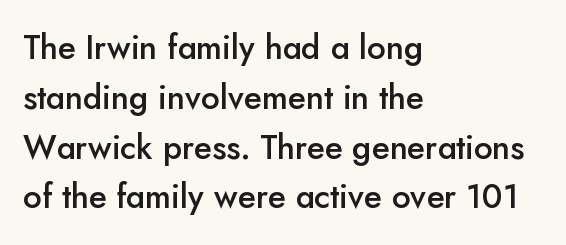
The font's upright variant was chosen for this text. This rendering uses left alignment, leaving the right contour irregular. This is sans-serif lettering, the kind often seen on screens and signage. The space directly below the letters is spotless.
